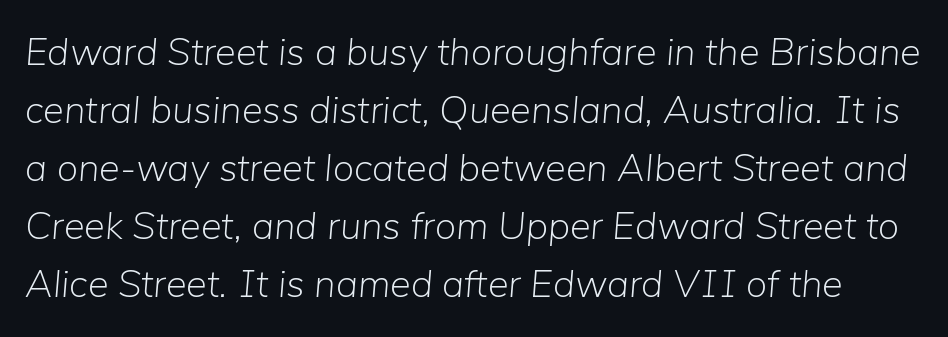
{"italic": "yes", "lean": "right", "slant_degrees": 5, "bold": "no", "weight": "light", "width": "normal", "stroke_contrast": "low", "x_height": "medium", "monospaced": "no", "underline": "no", "line_spacing": "normal", "line_spacing_ratio": 1.49, "letter_spacing": "normal", "letter_spacing_em": 0.0, "glyph_px": 39}
